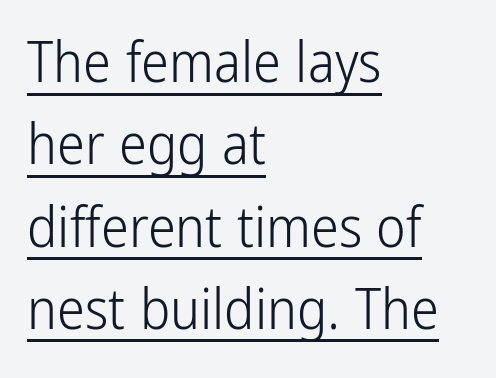
Q: Is the text bold? A: No.
Q: Is the text italic (slanted)? A: No, it is upright.
Q: Is the typeface a serif or a sans-serif typeface? A: Sans-serif.
Q: Is the text underlined? A: Yes.
Q: How is the paragraph aligned? A: Left-aligned.
Q: Is the spacing between letters normal or unusually wide? A: Normal.
Q: Is the spacing between lines tight, normal or loose? A: Normal.
Q: Width (condensed, normal, or wide)? A: Condensed.
Q: Stroke contrast? A: Low.
Q: x-height? A: Medium.
Q: Monospaced? A: No.
